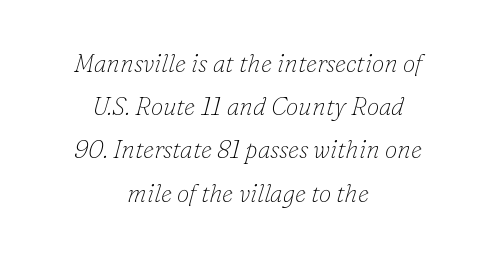
Is this a heavy cut? Hardly; it is regular or lighter. This rendering leaves character spacing at its baseline value. Each line is balanced around a shared central axis. If you drew a line through each stem, it would be angled.
